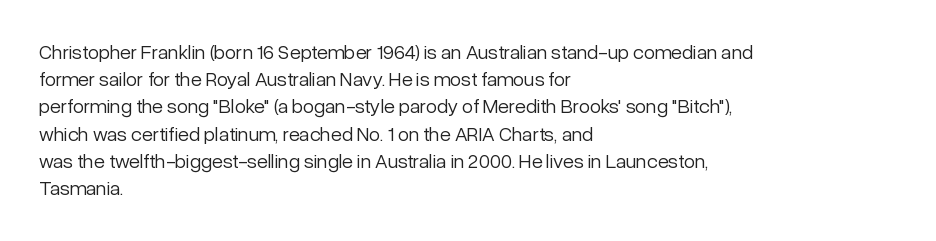
Q: Is the text bold? A: No.
Q: Is the text italic (slanted)? A: No, it is upright.
Q: Is the text underlined? A: No.
Q: How is the paragraph aligned? A: Left-aligned.
Q: Is the spacing between letters normal or unusually wide? A: Normal.
Q: Is the spacing between lines tight, normal or loose? A: Normal.
